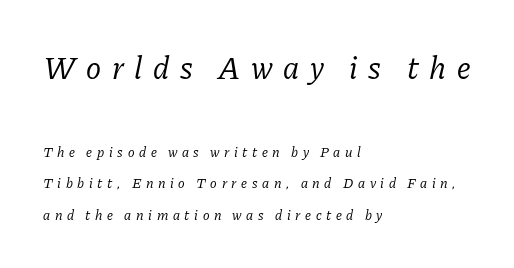
The image shows 32 px regular-weight serif type, italic (leaning right); set left-aligned, loose line spacing (2.25x), unusually wide letter spacing (+0.33 em), not underlined; the first (top) block is 2.29x larger; low stroke contrast and a medium x-height.
